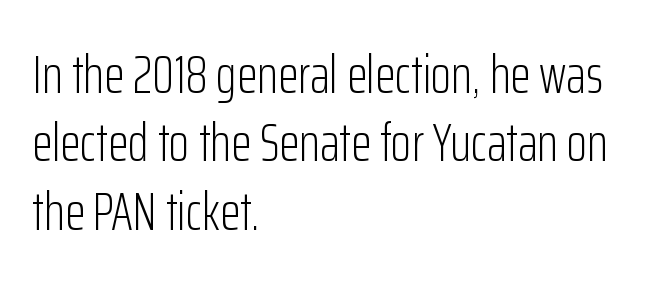
The image shows 53 px light, condensed sans-serif type, upright; set left-aligned, normal line spacing (1.29x), normal letter spacing, not underlined; low stroke contrast and a medium x-height.
